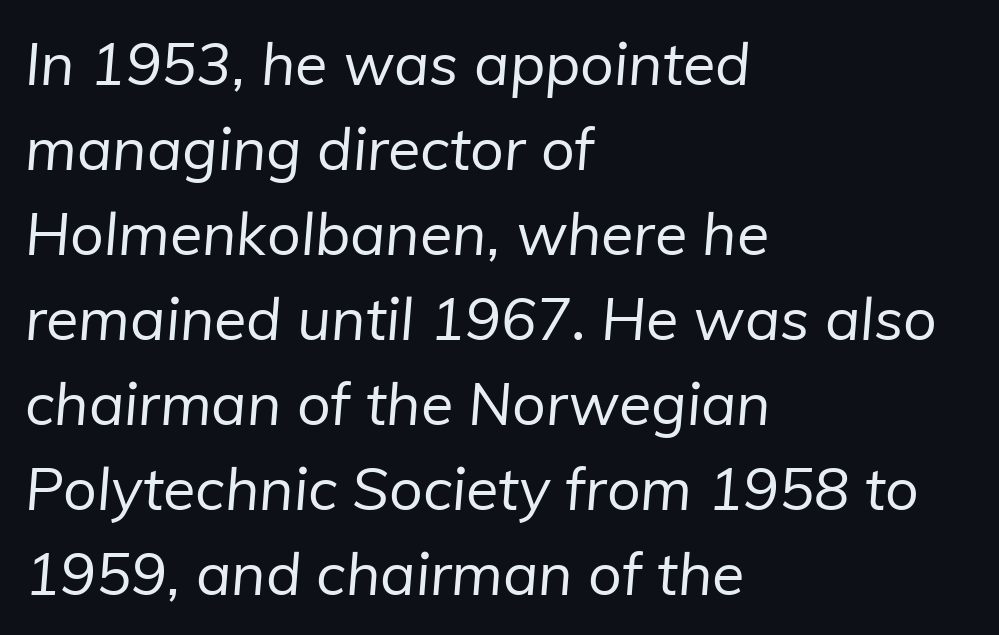
Q: Is the text bold? A: No.
Q: Is the typeface a serif or a sans-serif typeface? A: Sans-serif.
Q: Is the text underlined? A: No.
Q: How is the paragraph aligned? A: Left-aligned.
Q: Is the spacing between letters normal or unusually wide? A: Normal.
Q: Is the spacing between lines tight, normal or loose? A: Normal.
Q: Width (condensed, normal, or wide)? A: Normal.
Q: Stroke contrast? A: Low.
Q: x-height? A: Medium.
Q: Monospaced? A: No.
